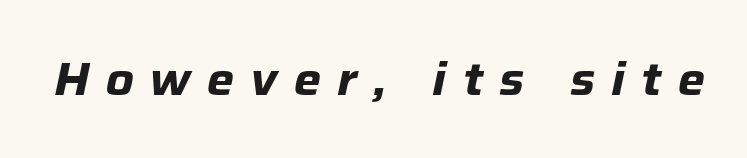
Q: Is the text bold? A: Yes.
Q: Is the text italic (slanted)? A: Yes, it leans right by about 12 degrees.
Q: Is the text underlined? A: No.
Q: Is the spacing between letters normal or unusually wide? A: Unusually wide.
Q: Width (condensed, normal, or wide)? A: Normal.
Q: Stroke contrast? A: Low.
Q: x-height? A: Medium.
Q: Monospaced? A: No.
